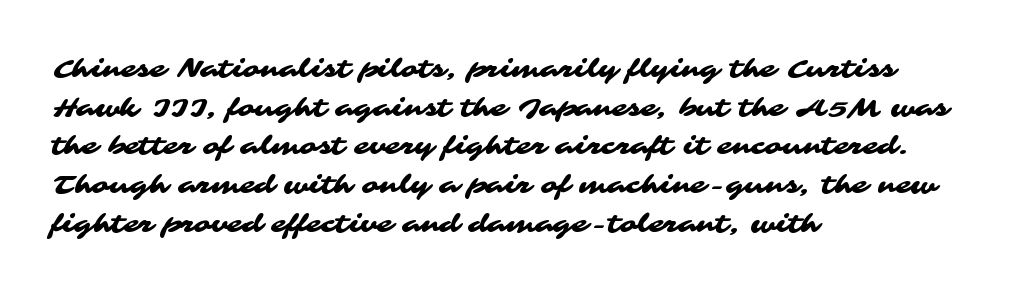
Q: Is the text underlined? A: No.
Q: How is the paragraph aligned? A: Left-aligned.
Q: Is the spacing between letters normal or unusually wide? A: Normal.
Q: Is the spacing between lines tight, normal or loose? A: Normal.
